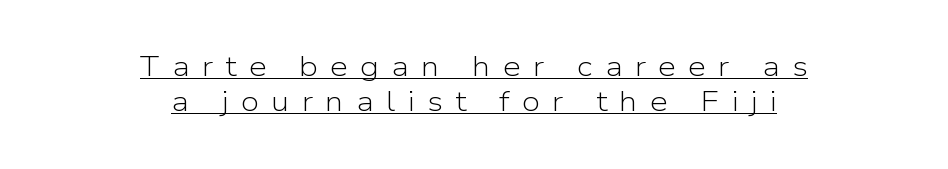
{"serif": "no", "italic": "no", "bold": "no", "weight": "light", "width": "normal", "stroke_contrast": "low", "x_height": "medium", "monospaced": "no", "underline": "yes", "align": "center", "line_spacing_ratio": 1.21, "letter_spacing": "wide", "letter_spacing_em": 0.42, "glyph_px": 29}
